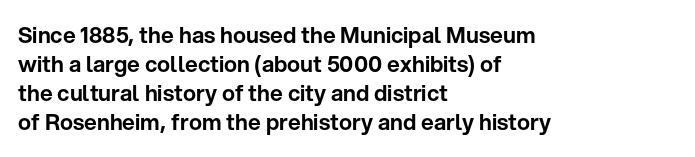
The image shows 22 px text type, upright; set left-aligned, normal line spacing (1.32x), normal letter spacing, not underlined.
